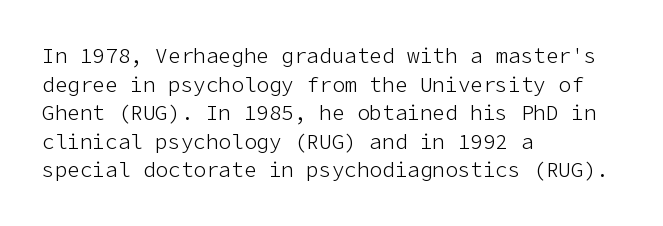
Line beginnings align vertically; line endings do not. Whoever set this chose a conventional vertical rhythm. Stroke mass is kept to a normal reading level or below. Nobody touched the tracking dial on this one.
